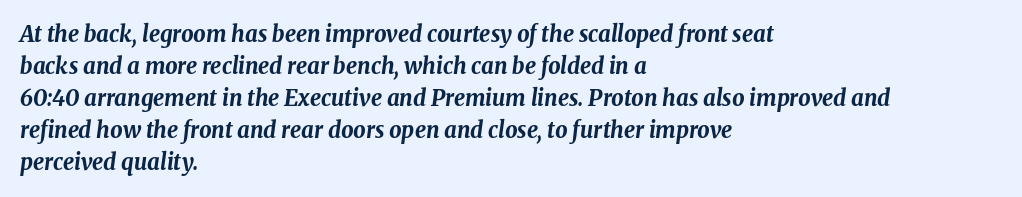
{"italic": "yes", "lean": "right", "slant_degrees": 8, "bold": "yes", "underline": "no", "align": "left", "line_spacing": "normal", "line_spacing_ratio": 1.46, "letter_spacing": "normal", "letter_spacing_em": 0.0, "glyph_px": 22}
